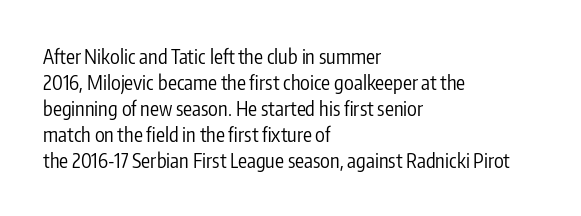
Where is the straight margin? On the left. This sample keeps an unexceptional amount of space between lines. The typesetting does not lean heavy: it is not bold. The gaps between neighbouring characters are ordinary and unremarkable. A clean baseline with only descenders dipping below it.
